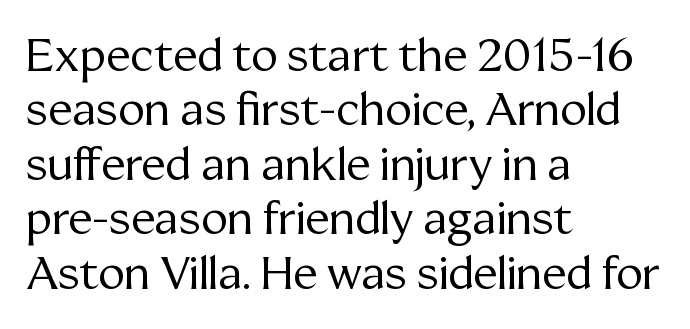
Q: Is the text bold? A: No.
Q: Is the text italic (slanted)? A: No, it is upright.
Q: Is the typeface a serif or a sans-serif typeface? A: Serif.
Q: Is the text underlined? A: No.
Q: How is the paragraph aligned? A: Left-aligned.
Q: Is the spacing between letters normal or unusually wide? A: Normal.
Q: Width (condensed, normal, or wide)? A: Normal.
Q: Stroke contrast? A: Medium.
Q: x-height? A: Medium.
Q: Monospaced? A: No.
